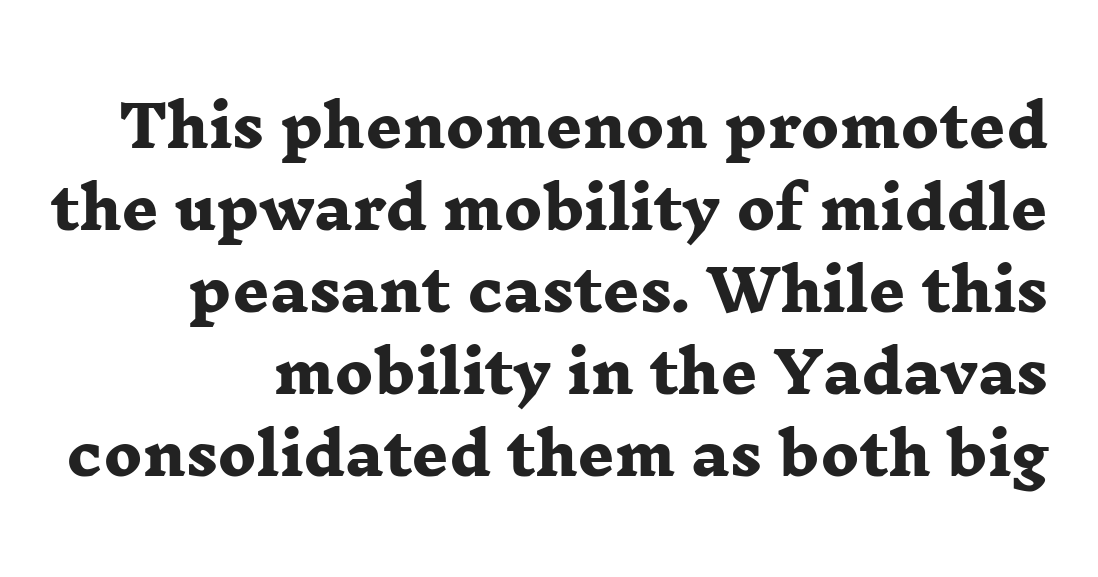
Q: Is the text bold? A: Yes.
Q: Is the typeface a serif or a sans-serif typeface? A: Serif.
Q: Is the text underlined? A: No.
Q: How is the paragraph aligned? A: Right-aligned.
Q: Is the spacing between letters normal or unusually wide? A: Normal.
Q: Is the spacing between lines tight, normal or loose? A: Normal.
Q: Width (condensed, normal, or wide)? A: Wide.
Q: Stroke contrast? A: Low.
Q: x-height? A: Medium.
Q: Monospaced? A: No.
